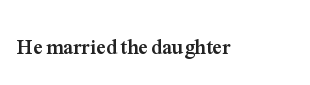
The image shows 21 px bold type, upright; set normal letter spacing, not underlined.
